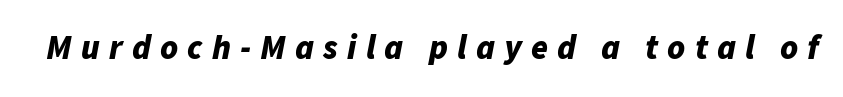
Each letter keeps its own natural width here, so spacing adapts to shape. Slanted lettering throughout. Bare-footed words on every line. A dark, heavy texture on the line: the type is bold. The type is letterspaced generously, with wide tracking.
